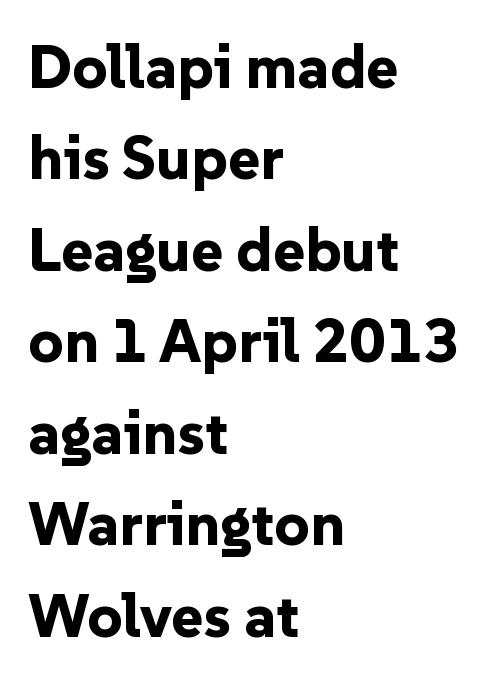
Compared with a centered layout, this one pins lines to the left instead. Descender tails drop into unmarked territory. You can tell it's not italic because the verticals are truly vertical. The font family rendered here belongs to the sans-serif group. Does extra space separate the letters? No, they use regular spacing. Does the weight exceed regular? Yes, all the way to bold.
